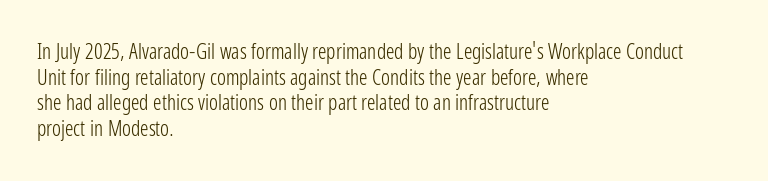
Does extra space separate the letters? No, they use regular spacing. The passage is arranged the way most books set body copy — flush left. The area under the type is left untouched. The face looks like a standard text weight, possibly lighter. Notice how the stems are strictly vertical — no italics here.
